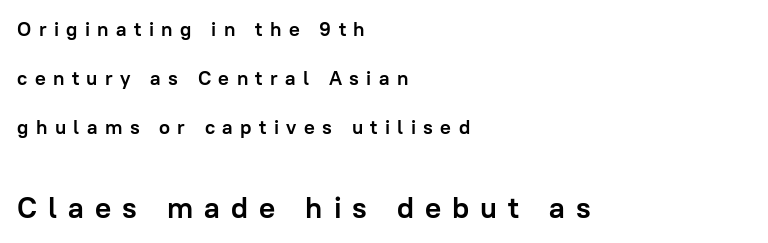
Unlike italic type, these characters show no tilt at all. The ragged edge is on the right, which tells us the setting is flush left. Varying glyph widths throughout — classic text-font behaviour. The designer went with a sans here, leaving each stem footless. Beneath every word, the page is bare.
